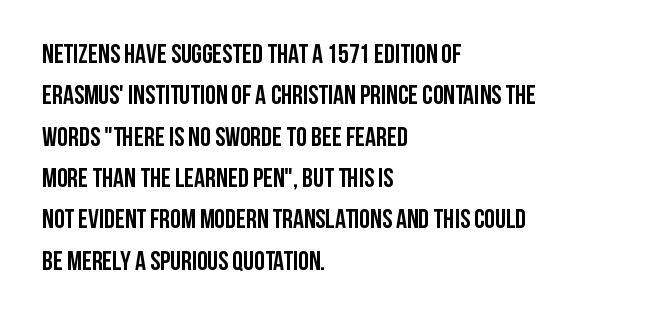
This block has exactly the height ordinary leading produces. The letterforms sit shoulder to shoulder at normal distance. On the weight axis this lands at bold, roughly 700. Line beginnings align vertically; line endings do not. A roman cut, with each character standing at attention.
